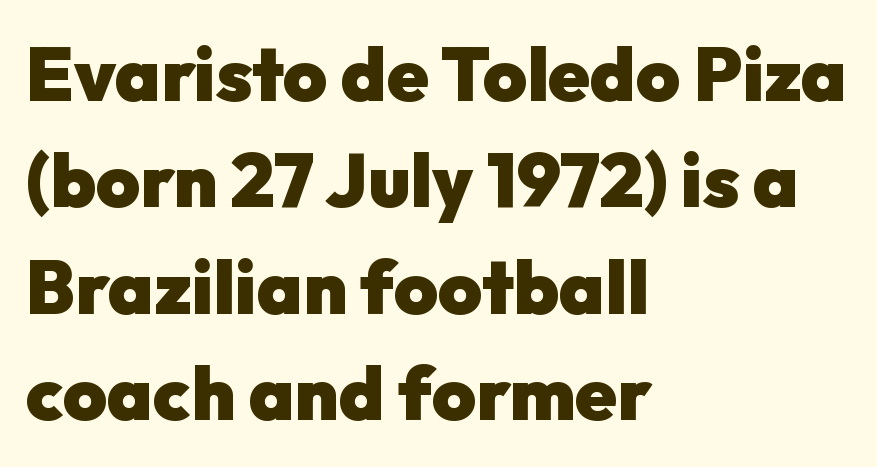
Q: Is the text bold? A: Yes.
Q: Is the text italic (slanted)? A: No, it is upright.
Q: Is the typeface a serif or a sans-serif typeface? A: Sans-serif.
Q: Is the text underlined? A: No.
Q: How is the paragraph aligned? A: Left-aligned.
Q: Is the spacing between letters normal or unusually wide? A: Normal.
Q: Is the spacing between lines tight, normal or loose? A: Normal.
Q: Width (condensed, normal, or wide)? A: Normal.
Q: Stroke contrast? A: Low.
Q: x-height? A: Medium.
Q: Monospaced? A: No.
